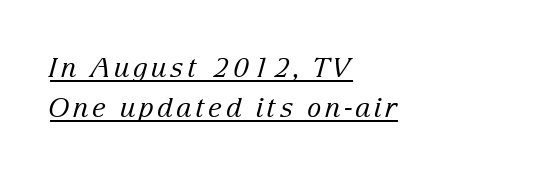
Is the type slanted? Yes — the strokes lean at a clear angle. The ragged edge is on the right, which tells us the setting is flush left. The words here are underlined. Baseline-to-baseline distance is the conventional proportion of letter height. No heavy texture on the line: the type isn't bold.
